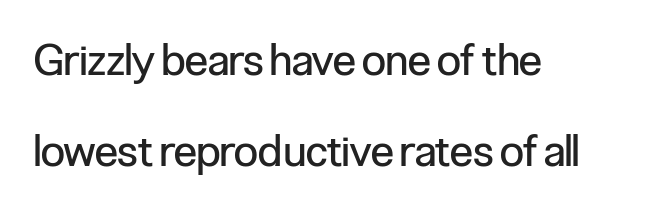
{"serif": "no", "italic": "no", "bold": "no", "weight": "regular", "width": "condensed", "stroke_contrast": "low", "x_height": "medium", "monospaced": "no", "underline": "no", "align": "left", "line_spacing": "loose", "line_spacing_ratio": 2.12, "letter_spacing": "normal", "letter_spacing_em": 0.0, "glyph_px": 43}
